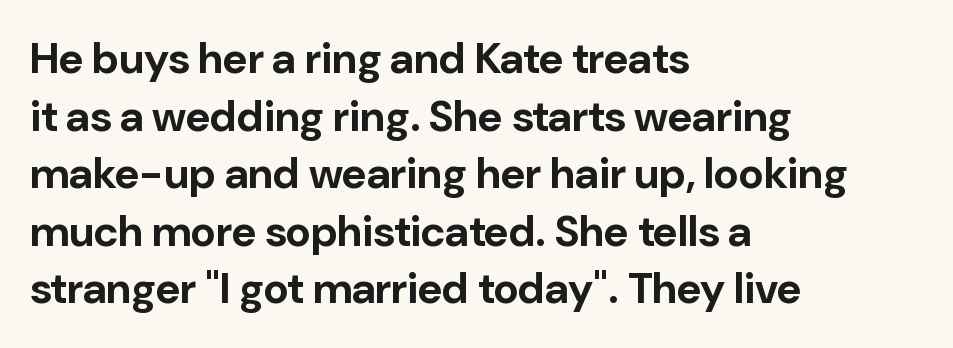
A typesetter would call this proportional, since set widths differ per character. The lines are quadded left. What stands out about the letter spacing? Nothing — it is the standard amount. Regarding serifs, this sample does without them.
